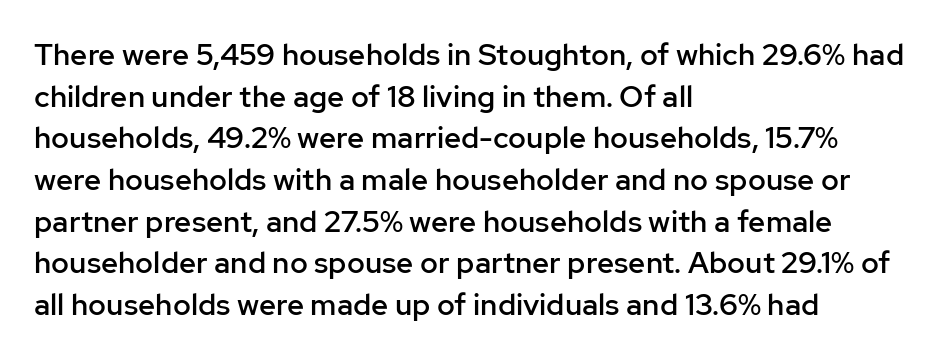
{"serif": "no", "italic": "no", "bold": "semi", "weight": "semibold", "width": "normal", "stroke_contrast": "low", "x_height": "medium", "monospaced": "no", "underline": "no", "align": "left", "line_spacing": "normal", "line_spacing_ratio": 1.39, "letter_spacing": "normal", "letter_spacing_em": 0.0, "glyph_px": 30}
